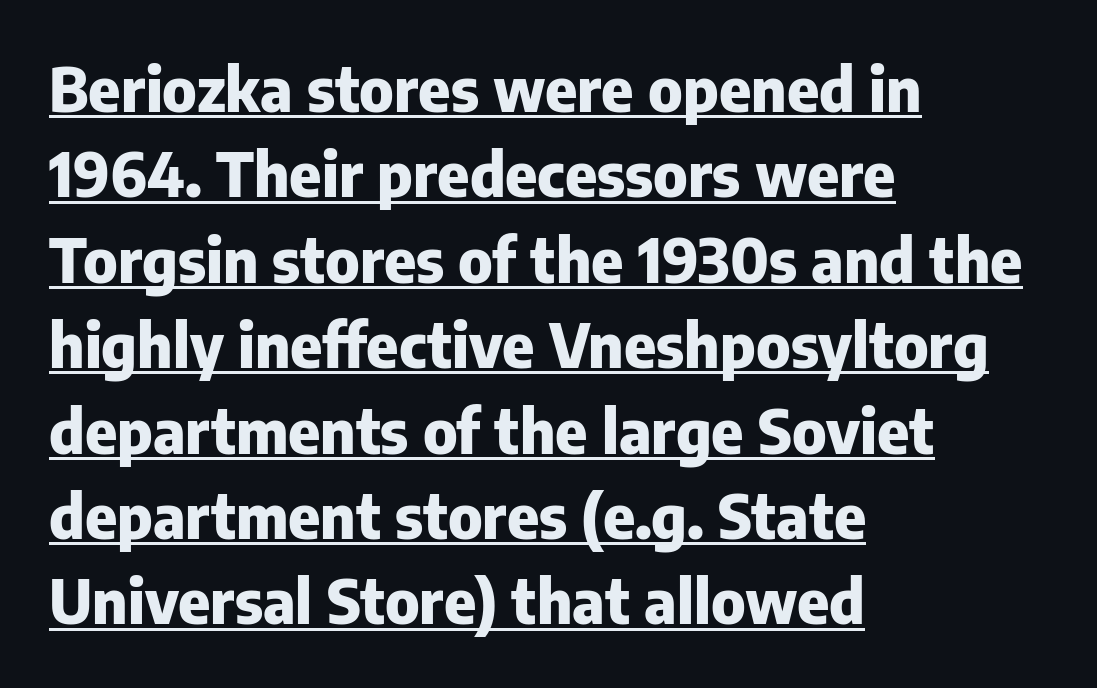
{"serif": "no", "italic": "no", "bold": "yes", "weight": "heavy", "width": "normal", "stroke_contrast": "low", "x_height": "medium", "monospaced": "no", "underline": "yes", "align": "left", "line_spacing": "normal", "line_spacing_ratio": 1.4, "letter_spacing": "normal", "letter_spacing_em": 0.0, "glyph_px": 61}
